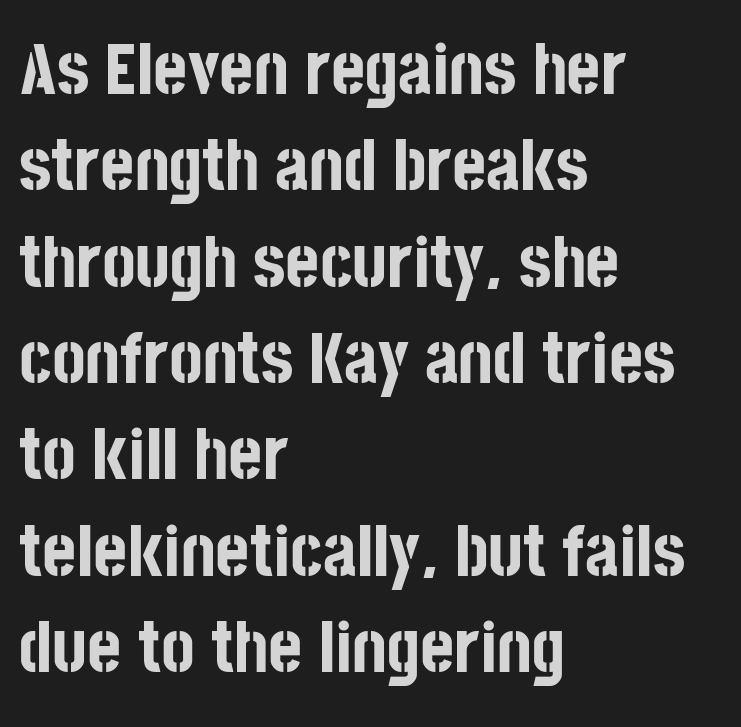
Q: Is the text bold? A: Yes.
Q: Is the text italic (slanted)? A: No, it is upright.
Q: Is the typeface a serif or a sans-serif typeface? A: Sans-serif.
Q: Is the text underlined? A: No.
Q: How is the paragraph aligned? A: Left-aligned.
Q: Is the spacing between letters normal or unusually wide? A: Normal.
Q: Is the spacing between lines tight, normal or loose? A: Normal.
Q: Width (condensed, normal, or wide)? A: Condensed.
Q: Stroke contrast? A: Low.
Q: x-height? A: Large.
Q: Monospaced? A: No.
